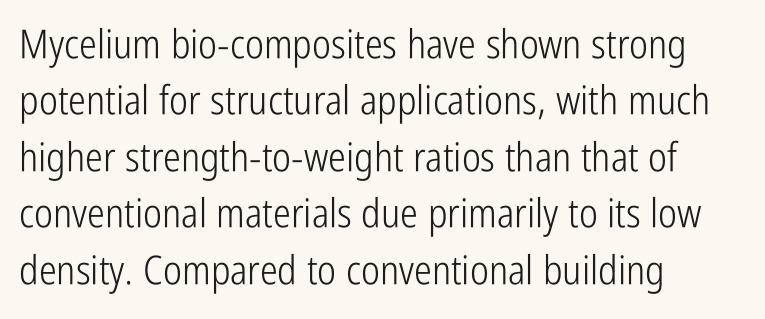
Q: Is the text bold? A: No.
Q: Is the text italic (slanted)? A: No, it is upright.
Q: Is the typeface a serif or a sans-serif typeface? A: Sans-serif.
Q: Is the text underlined? A: No.
Q: How is the paragraph aligned? A: Left-aligned.
Q: Is the spacing between letters normal or unusually wide? A: Normal.
Q: Is the spacing between lines tight, normal or loose? A: Normal.
Q: Width (condensed, normal, or wide)? A: Condensed.
Q: Stroke contrast? A: Low.
Q: x-height? A: Medium.
Q: Monospaced? A: No.
